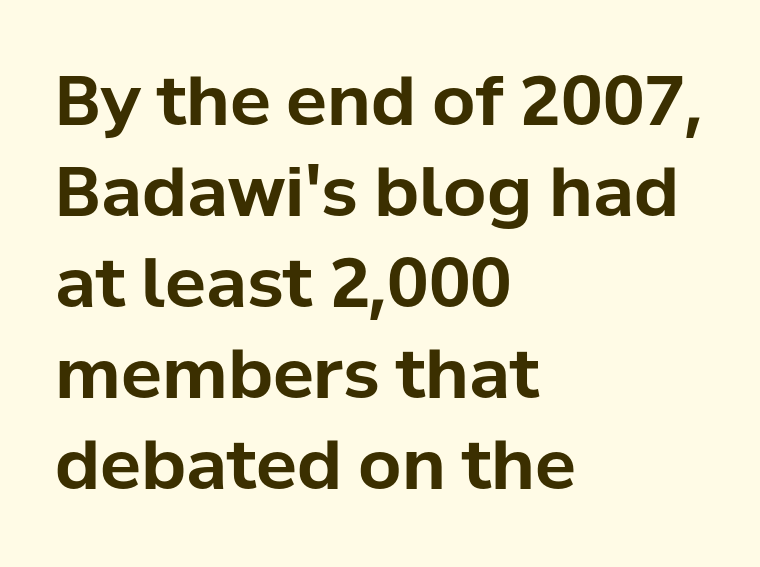
The image shows 68 px bold sans-serif type, upright; set left-aligned, normal line spacing (1.34x), normal letter spacing, not underlined; low stroke contrast and a medium x-height.
